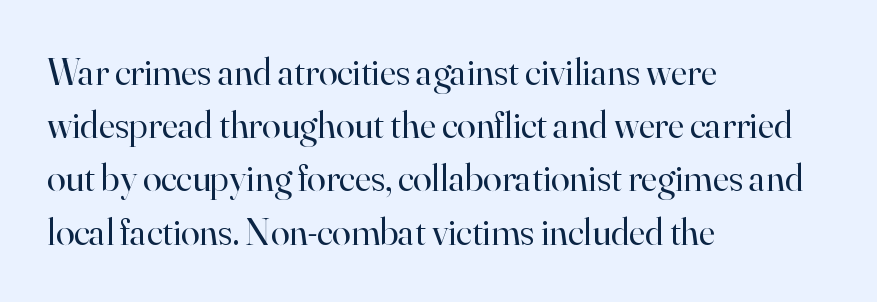
{"serif": "yes", "italic": "no", "bold": "no", "weight": "regular", "width": "normal", "stroke_contrast": "high", "x_height": "small", "monospaced": "no", "underline": "no", "align": "left", "line_spacing": "normal", "line_spacing_ratio": 1.4, "letter_spacing": "normal", "letter_spacing_em": 0.0, "glyph_px": 38}
